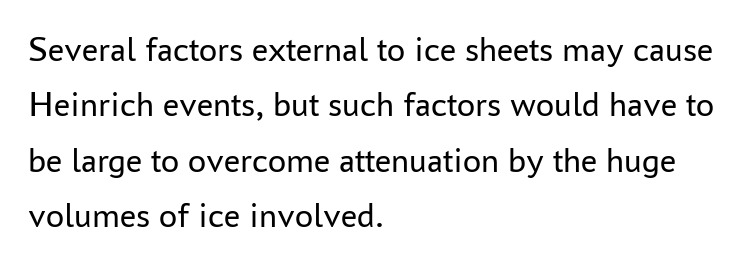
Q: Is the text bold? A: No.
Q: Is the text italic (slanted)? A: No, it is upright.
Q: Is the typeface a serif or a sans-serif typeface? A: Sans-serif.
Q: Is the text underlined? A: No.
Q: How is the paragraph aligned? A: Left-aligned.
Q: Is the spacing between letters normal or unusually wide? A: Normal.
Q: Is the spacing between lines tight, normal or loose? A: Normal.
Q: Width (condensed, normal, or wide)? A: Normal.
Q: Stroke contrast? A: Low.
Q: x-height? A: Medium.
Q: Monospaced? A: No.
